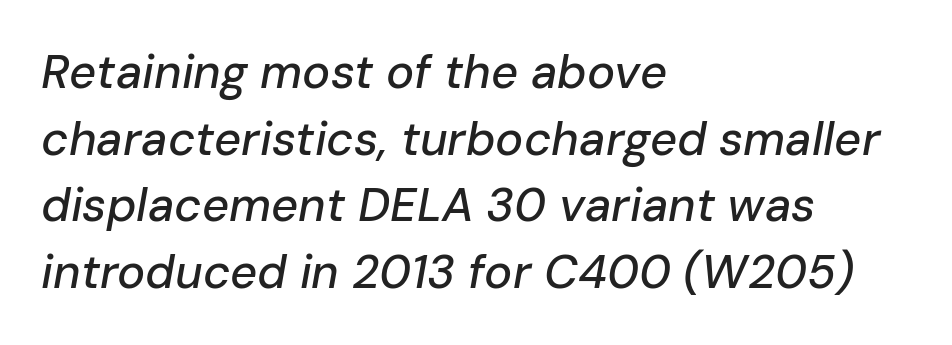
{"italic": "yes", "lean": "right", "slant_degrees": 10, "width": "normal", "stroke_contrast": "low", "x_height": "medium", "monospaced": "no", "underline": "no", "align": "left", "line_spacing": "normal", "line_spacing_ratio": 1.42, "letter_spacing": "normal", "letter_spacing_em": 0.0, "glyph_px": 47}
